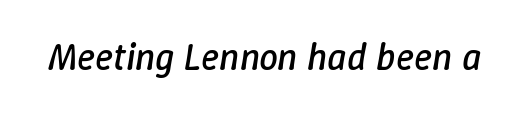
{"italic": "yes", "lean": "right", "slant_degrees": 9, "bold": "no", "weight": "regular", "width": "normal", "stroke_contrast": "low", "x_height": "medium", "monospaced": "no", "underline": "no", "letter_spacing": "normal", "letter_spacing_em": 0.0, "glyph_px": 38}
